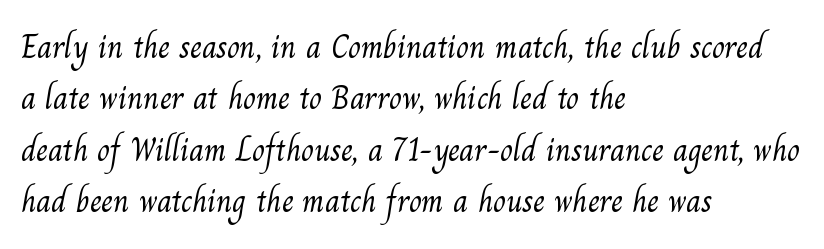
{"serif": "yes", "bold": "no", "weight": "light", "width": "normal", "stroke_contrast": "medium", "x_height": "small", "monospaced": "no", "underline": "no", "align": "left", "line_spacing": "normal", "line_spacing_ratio": 1.56, "letter_spacing": "normal", "letter_spacing_em": 0.0, "glyph_px": 33}
